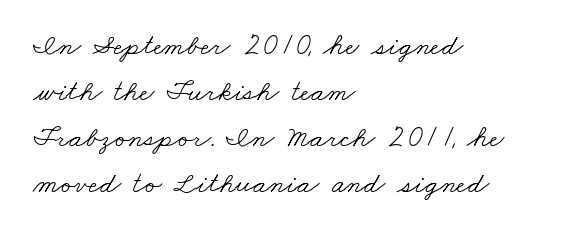
Q: Is the text bold? A: No.
Q: Is the typeface a serif or a sans-serif typeface? A: Serif.
Q: Is the text underlined? A: No.
Q: How is the paragraph aligned? A: Left-aligned.
Q: Is the spacing between letters normal or unusually wide? A: Normal.
Q: Is the spacing between lines tight, normal or loose? A: Normal.
Q: Width (condensed, normal, or wide)? A: Wide.
Q: Stroke contrast? A: Low.
Q: x-height? A: Small.
Q: Monospaced? A: No.
